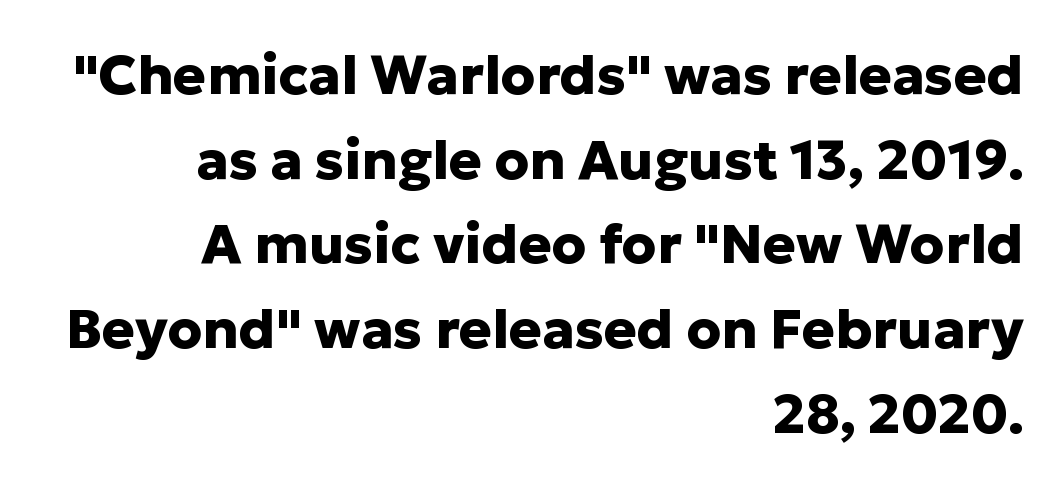
The image shows 55 px heavy sans-serif type, upright; set right-aligned, normal line spacing (1.54x), normal letter spacing, not underlined; low stroke contrast and a medium x-height.
